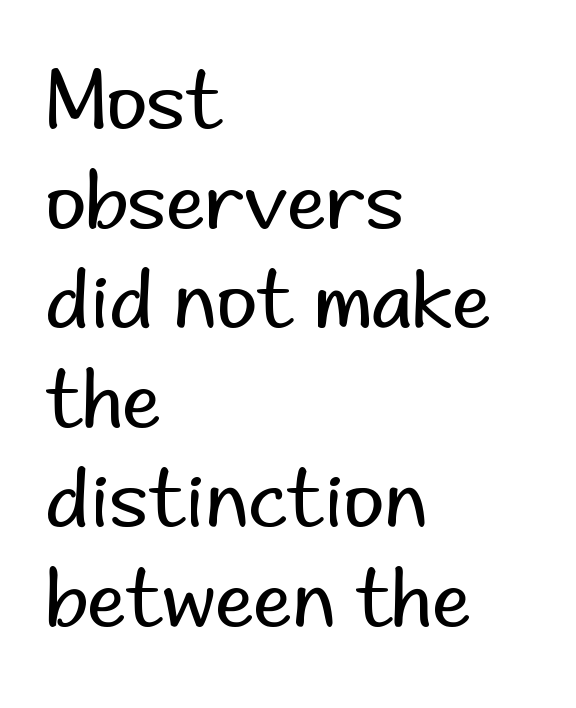
Q: Is the text bold? A: No.
Q: Is the text italic (slanted)? A: No, it is upright.
Q: Is the typeface a serif or a sans-serif typeface? A: Sans-serif.
Q: Is the text underlined? A: No.
Q: How is the paragraph aligned? A: Left-aligned.
Q: Is the spacing between letters normal or unusually wide? A: Normal.
Q: Is the spacing between lines tight, normal or loose? A: Normal.
Q: Width (condensed, normal, or wide)? A: Normal.
Q: Stroke contrast? A: Low.
Q: x-height? A: Small.
Q: Monospaced? A: No.
